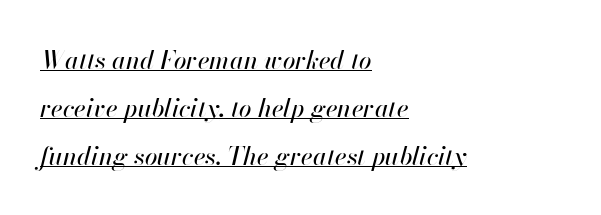
These lines were composed using italics. Airy leading. Casual observation: everything's shoved over to the left. Observe the ordinary spacing: letters are neighbours, not strangers. Quick note: underline on.
